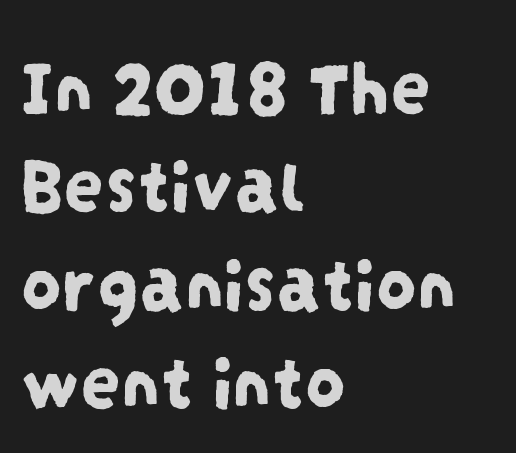
In terms of letterspacing, this is plain default setting. In terms of letterform style, serifs are entirely absent. Proportional: the letters do not fall into vertical columns. A student would call this left alignment; a typographer would say flush left, rag right.
